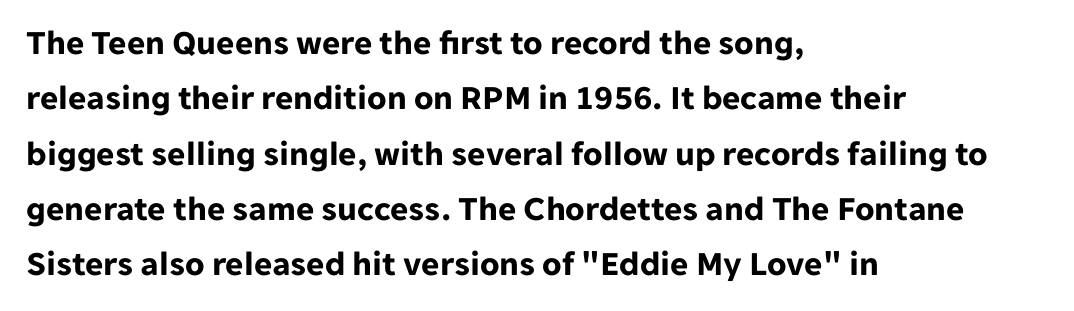
{"serif": "no", "italic": "no", "bold": "yes", "weight": "bold", "width": "normal", "stroke_contrast": "low", "x_height": "medium", "monospaced": "no", "underline": "no", "align": "left", "line_spacing": "normal", "line_spacing_ratio": 1.58, "letter_spacing": "normal", "letter_spacing_em": 0.0, "glyph_px": 35}
